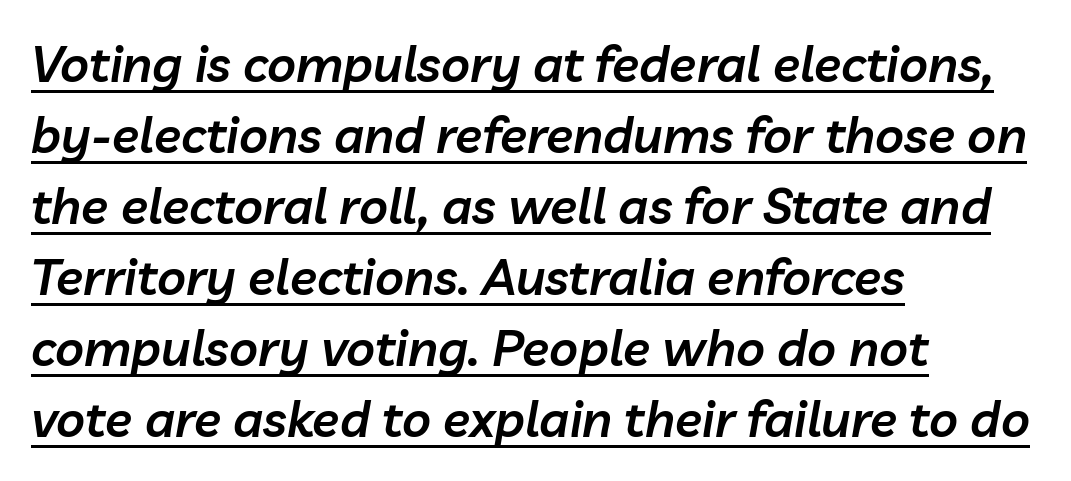
Q: Is the text bold? A: Semi-bold.
Q: Is the text italic (slanted)? A: Yes, it leans right by about 10 degrees.
Q: Is the text underlined? A: Yes.
Q: How is the paragraph aligned? A: Left-aligned.
Q: Is the spacing between letters normal or unusually wide? A: Normal.
Q: Is the spacing between lines tight, normal or loose? A: Normal.
Q: Width (condensed, normal, or wide)? A: Normal.
Q: Stroke contrast? A: Low.
Q: x-height? A: Medium.
Q: Monospaced? A: No.
